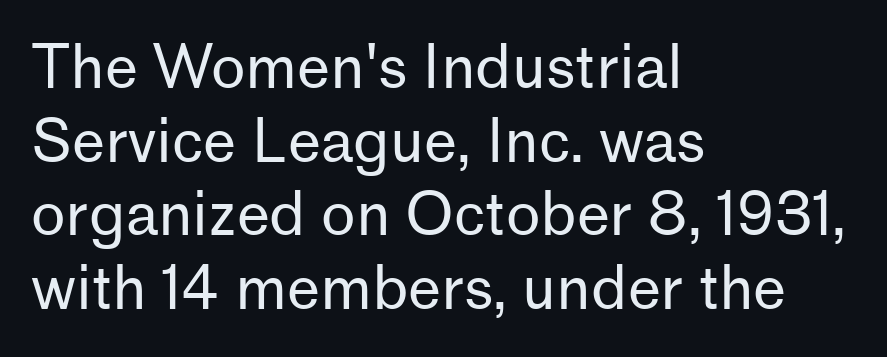
Q: Is the text bold? A: No.
Q: Is the text italic (slanted)? A: No, it is upright.
Q: Is the typeface a serif or a sans-serif typeface? A: Sans-serif.
Q: Is the text underlined? A: No.
Q: How is the paragraph aligned? A: Left-aligned.
Q: Is the spacing between letters normal or unusually wide? A: Normal.
Q: Is the spacing between lines tight, normal or loose? A: Normal.
Q: Width (condensed, normal, or wide)? A: Normal.
Q: Stroke contrast? A: Low.
Q: x-height? A: Medium.
Q: Monospaced? A: No.
